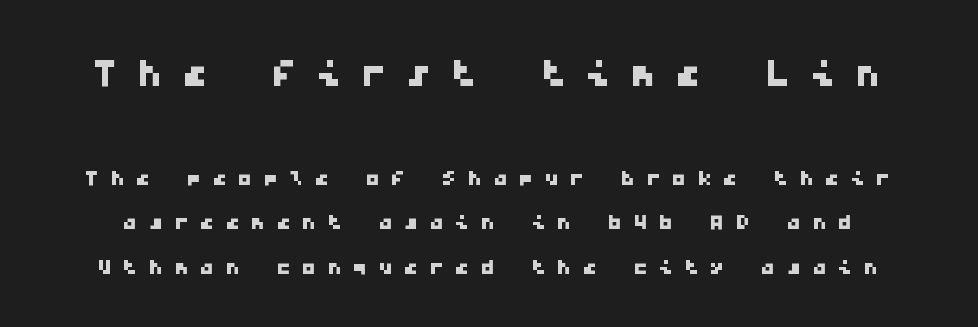
Q: Is the typeface a serif or a sans-serif typeface? A: Sans-serif.
Q: Is the text underlined? A: No.
Q: Is the spacing between letters normal or unusually wide? A: Unusually wide.
Q: Is the spacing between lines tight, normal or loose? A: Normal.
Q: Which block of text is set in a larger size, the first (top) or the second (bottom)? A: The first (top) one.
Q: Width (condensed, normal, or wide)? A: Wide.
Q: Stroke contrast? A: Low.
Q: x-height? A: Medium.
Q: Monospaced? A: Yes.
